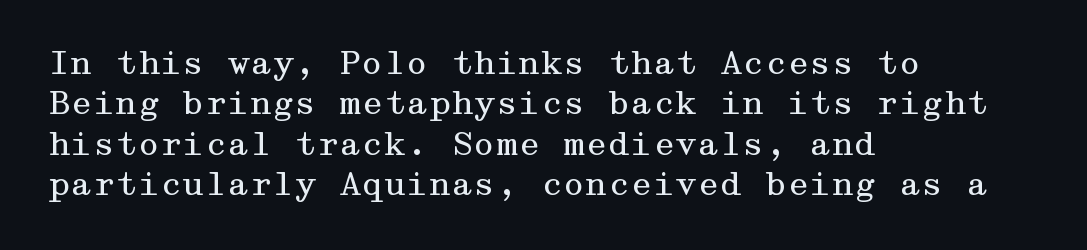
{"serif": "yes", "italic": "no", "bold": "no", "weight": "regular", "width": "wide", "stroke_contrast": "medium", "x_height": "medium", "underline": "no", "align": "left", "line_spacing": "normal", "line_spacing_ratio": 1.26, "letter_spacing": "normal", "letter_spacing_em": 0.0, "glyph_px": 32}
